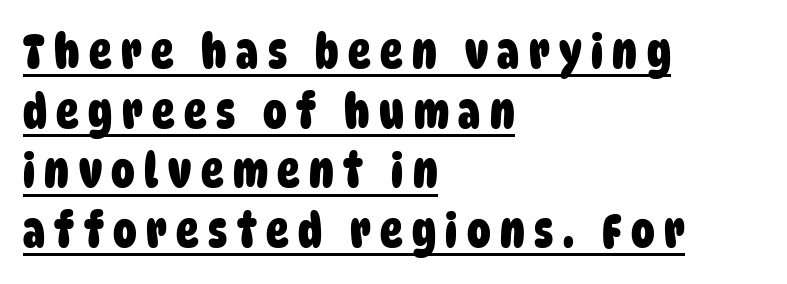
Short and long lines alike share a common starting point at left. Varying glyph widths throughout — classic text-font behaviour. Check where the strokes stop: nothing finishes them off — pure sans. The passage shown has open, widely tracked lettering throughout. Each glyph is drawn with heavy, bold strokes.
